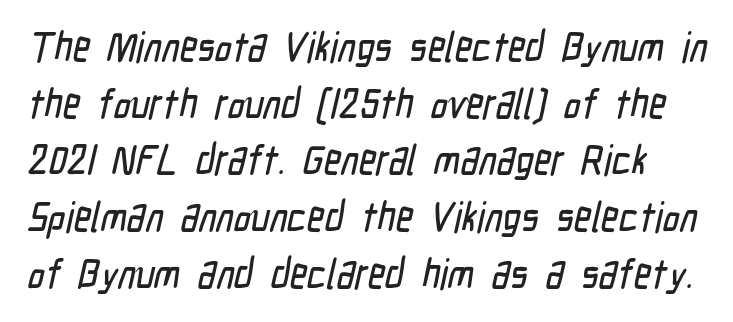
The image shows 42 px condensed sans-serif type; set normal line spacing (1.35x), normal letter spacing, not underlined; low stroke contrast and a medium x-height.
